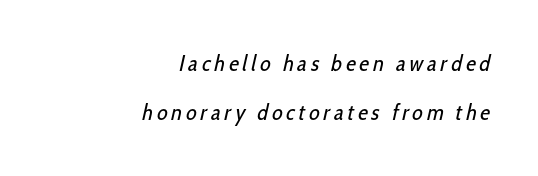
Q: Is the text bold? A: No.
Q: Is the text underlined? A: No.
Q: How is the paragraph aligned? A: Right-aligned.
Q: Is the spacing between lines tight, normal or loose? A: Loose.
